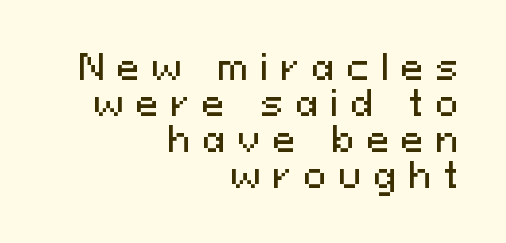
{"serif": "no", "italic": "no", "width": "normal", "stroke_contrast": "medium", "x_height": "medium", "monospaced": "no", "underline": "no", "align": "right", "line_spacing": "tight", "line_spacing_ratio": 1.06, "letter_spacing": "wide", "letter_spacing_em": 0.36, "glyph_px": 34}
